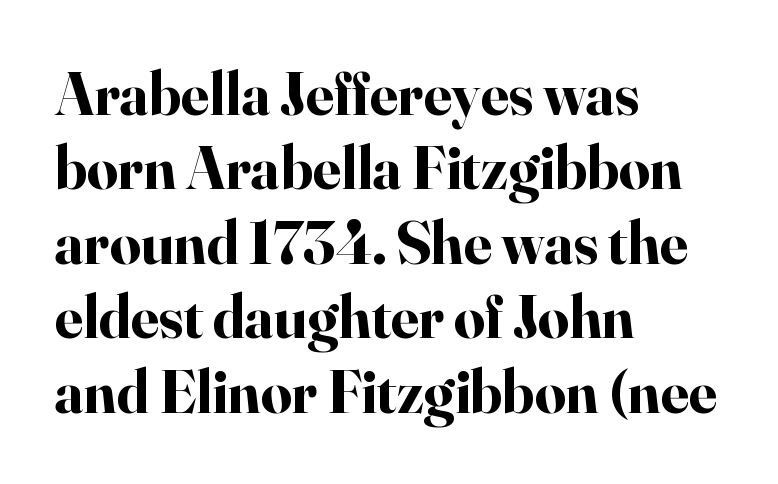
The compositor pushed each line to the left boundary. You could call the tracking neutral — neither tight nor loose. To sum up the face: it has serifs. A roman cut, with each character standing at attention. Weight check: bold — yes, fully. These lines are rendered in a variable-pitch font.
